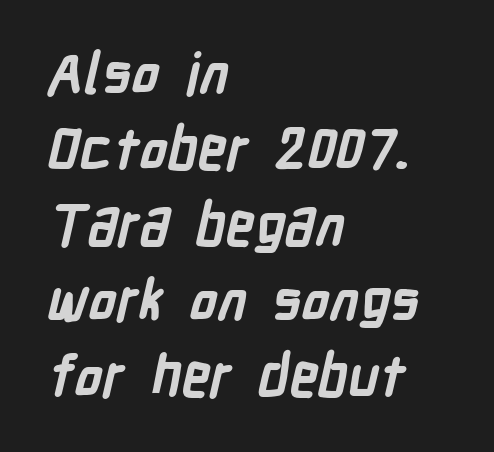
The image shows 57 px semibold, condensed sans-serif type; set left-aligned, normal line spacing (1.33x), normal letter spacing, not underlined; low stroke contrast and a medium x-height.
